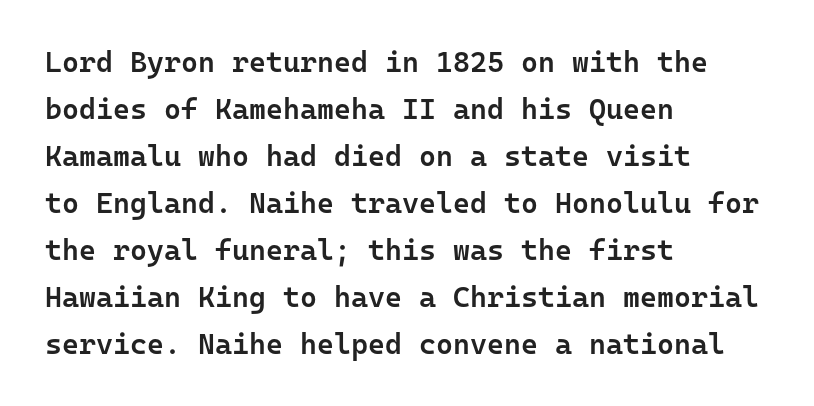
Every character here occupies the same horizontal width, giving the sample a typewriter-like rhythm. Honestly, the letter spacing is just normal — you wouldn't notice it. This sample uses an upright cut, with every glyph sitting square on the baseline. In terms of leading, this rendering sits right in the middle. Is the type bold? Partly — it's a semibold, heavier than regular but not fully bold.
